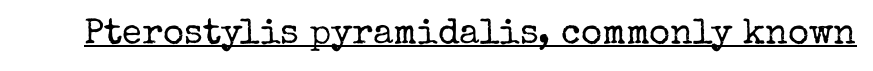
The image shows 36 px regular-weight serif type, upright; set normal letter spacing, underlined; low stroke contrast and a medium x-height.
